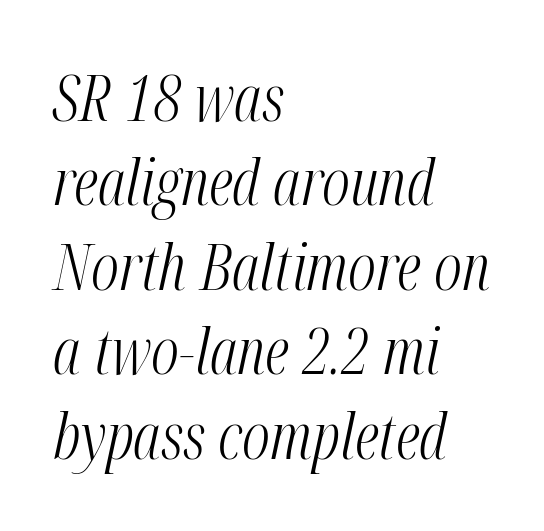
The image shows 63 px light, condensed type, italic (leaning right); set left-aligned, normal line spacing (1.34x), normal letter spacing, not underlined; medium stroke contrast and a medium x-height.
